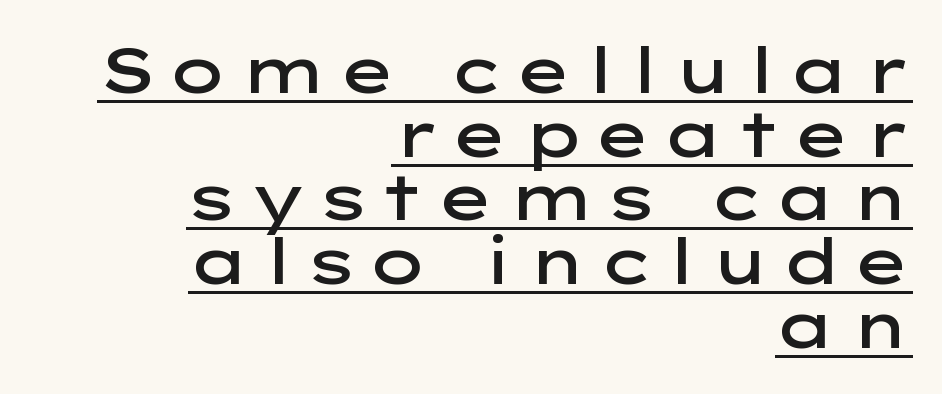
The image shows 63 px semibold, wide sans-serif type, upright; set right-aligned, tight line spacing (1.01x), underlined; low stroke contrast and a medium x-height.
